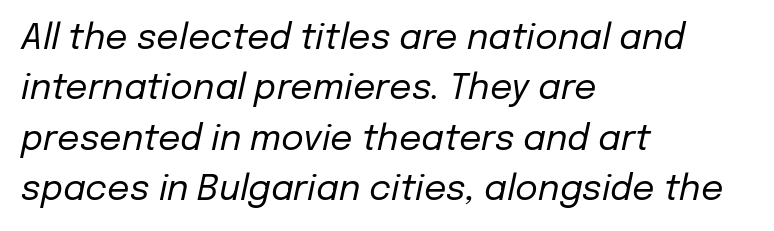
Note the varied advance widths — an 'i' is clearly narrower than an 'm'. The face used here has a pronounced slope to its letters. Weight: not bold — regular or lighter. Teacher's note: observe the even left margin — that is flush-left alignment. A clean baseline with only descenders dipping below it. Students, observe: this is what conventionally led text looks like.
